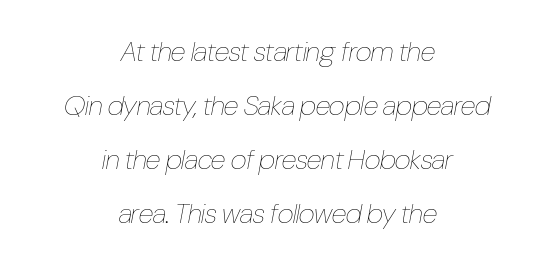
{"italic": "yes", "lean": "right", "slant_degrees": 10, "bold": "no", "weight": "thin", "width": "condensed", "stroke_contrast": "low", "x_height": "medium", "monospaced": "no", "underline": "no", "align": "center", "line_spacing": "loose", "line_spacing_ratio": 1.93, "letter_spacing": "normal", "letter_spacing_em": 0.0, "glyph_px": 28}
